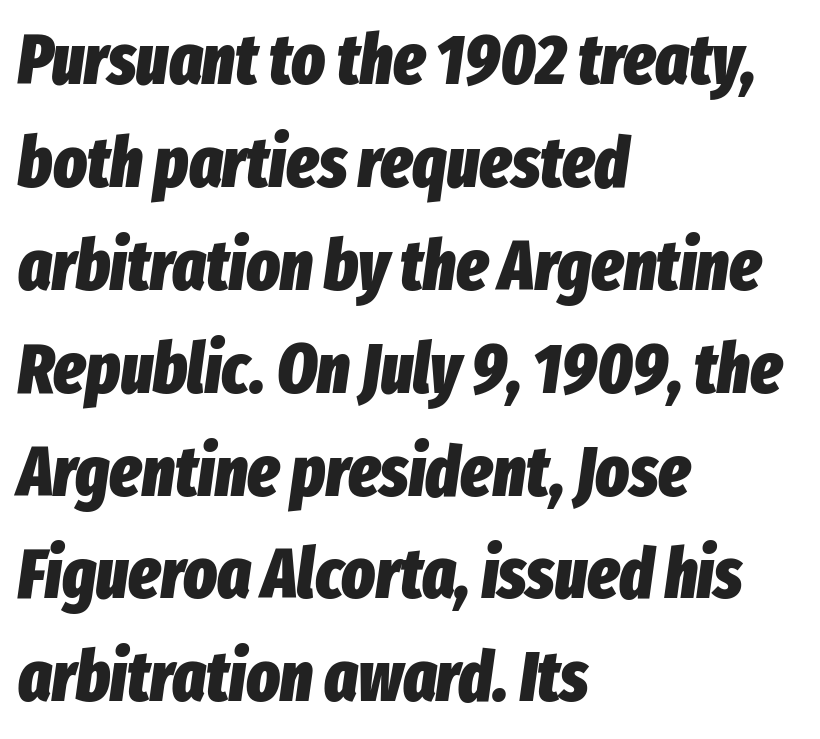
The image shows 70 px heavy, condensed type, italic (leaning right); set left-aligned, normal line spacing (1.47x), normal letter spacing, not underlined; low stroke contrast and a medium x-height.
